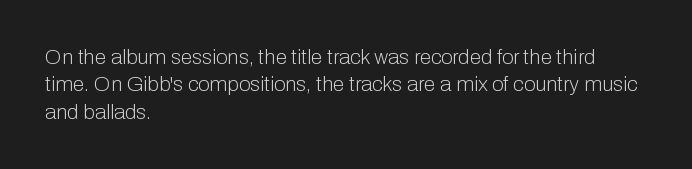
{"italic": "no", "bold": "no", "underline": "no", "align": "left", "line_spacing": "normal", "line_spacing_ratio": 1.3, "letter_spacing": "normal", "letter_spacing_em": 0.0, "glyph_px": 21}
